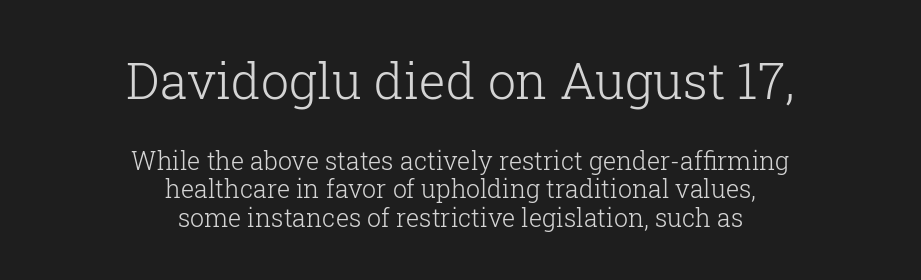
The image shows 50 px light serif type, upright; set centered, tight line spacing (1.14x), normal letter spacing, not underlined; the first (top) block is 2.0x larger; low stroke contrast and a medium x-height.
